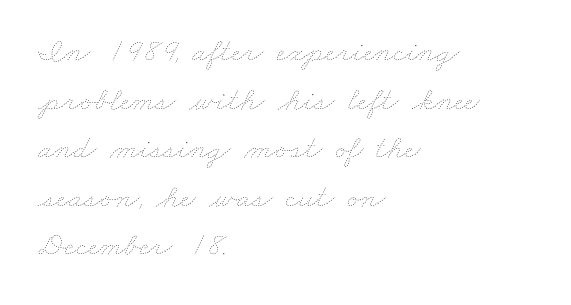
The image shows 33 px thin, wide type; set left-aligned, normal line spacing (1.47x), normal letter spacing, not underlined; low stroke contrast and a small x-height.
